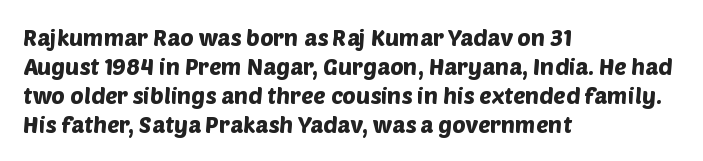
{"underline": "no", "align": "left", "line_spacing": "normal", "line_spacing_ratio": 1.26, "letter_spacing": "normal", "letter_spacing_em": 0.0, "glyph_px": 23}
